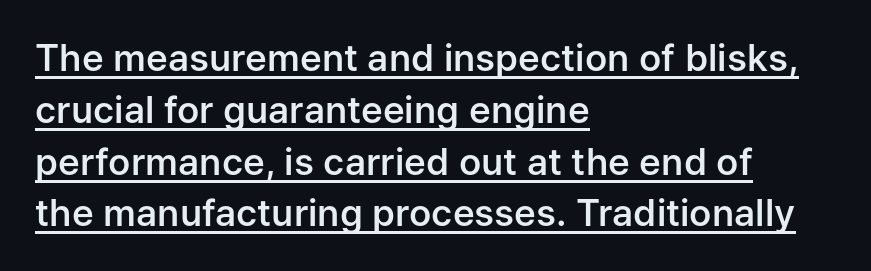
Q: Is the text bold? A: Semi-bold.
Q: Is the text italic (slanted)? A: No, it is upright.
Q: Is the typeface a serif or a sans-serif typeface? A: Sans-serif.
Q: Is the text underlined? A: Yes.
Q: How is the paragraph aligned? A: Left-aligned.
Q: Is the spacing between letters normal or unusually wide? A: Normal.
Q: Is the spacing between lines tight, normal or loose? A: Normal.
Q: Width (condensed, normal, or wide)? A: Normal.
Q: Stroke contrast? A: Low.
Q: x-height? A: Medium.
Q: Monospaced? A: No.
